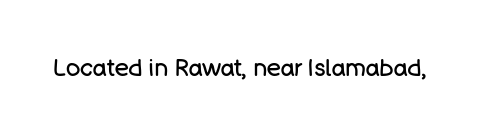
{"italic": "no", "bold": "no", "underline": "no", "letter_spacing": "normal", "letter_spacing_em": 0.0, "glyph_px": 24}
